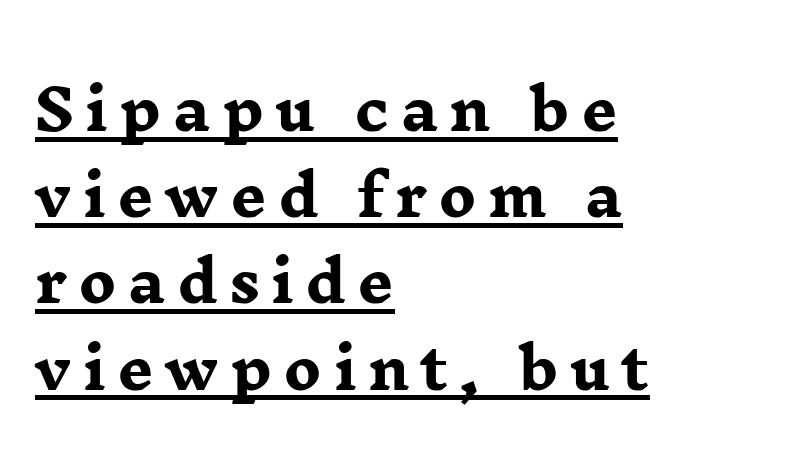
{"serif": "yes", "italic": "no", "bold": "yes", "weight": "heavy", "width": "wide", "stroke_contrast": "low", "x_height": "medium", "monospaced": "no", "underline": "yes", "align": "left", "line_spacing": "normal", "line_spacing_ratio": 1.54, "letter_spacing": "wide", "letter_spacing_em": 0.2, "glyph_px": 56}
